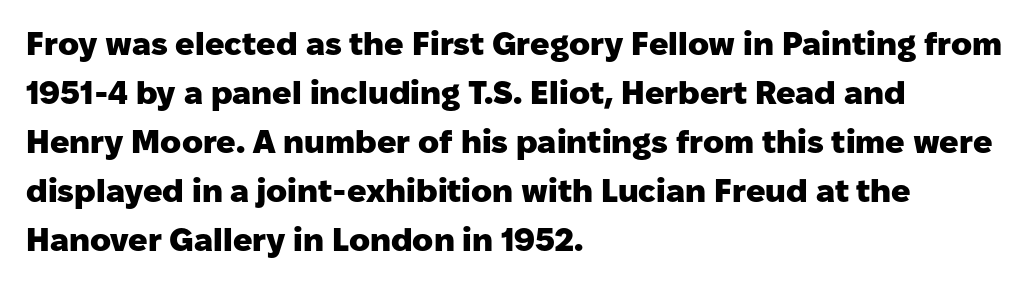
I'd call this a sans setting — the letters go barefoot. A typesetter would call this zero additional tracking. These lines are rendered in a variable-pitch font. These lines stack with their left ends in a neat column.
